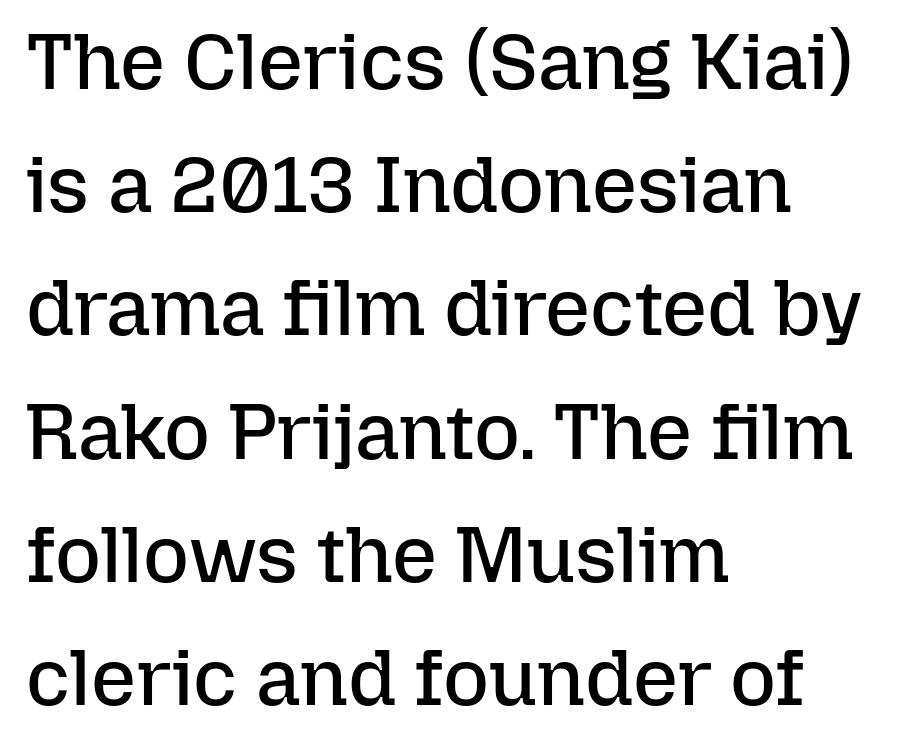
Italic: no, the glyphs are upright roman. Is this a fixed-width face? No — the glyphs have proportional, varying widths. Honestly, the letter spacing is just normal — you wouldn't notice it. The typeface has the unassuming heft of standard copy or less. Honestly, the row spacing looks completely unremarkable.
